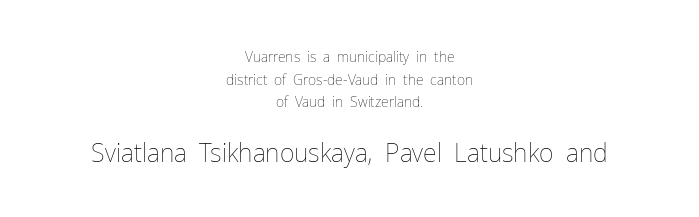
{"italic": "no", "bold": "no", "underline": "no", "align": "center", "line_spacing": "normal", "line_spacing_ratio": 1.61, "letter_spacing": "normal", "letter_spacing_em": 0.0, "larger_block": "second", "size_ratio": 1.79, "glyph_px": 25}
